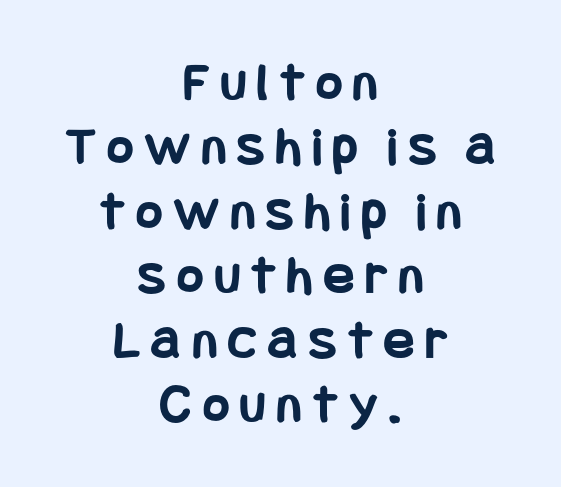
Q: Is the text bold? A: Yes.
Q: Is the text italic (slanted)? A: No, it is upright.
Q: Is the typeface a serif or a sans-serif typeface? A: Sans-serif.
Q: Is the text underlined? A: No.
Q: How is the paragraph aligned? A: Centered.
Q: Is the spacing between letters normal or unusually wide? A: Unusually wide.
Q: Is the spacing between lines tight, normal or loose? A: Tight.
Q: Width (condensed, normal, or wide)? A: Condensed.
Q: Stroke contrast? A: Low.
Q: x-height? A: Large.
